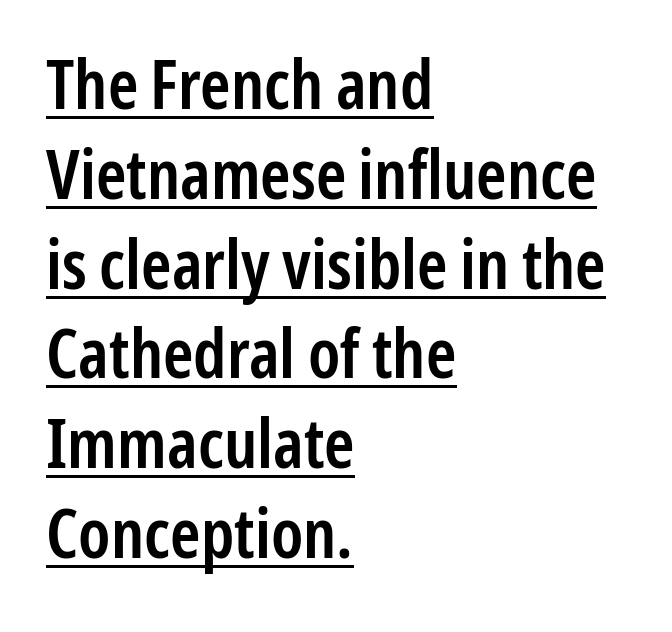
Q: Is the text bold? A: Semi-bold.
Q: Is the text italic (slanted)? A: No, it is upright.
Q: Is the typeface a serif or a sans-serif typeface? A: Sans-serif.
Q: Is the text underlined? A: Yes.
Q: How is the paragraph aligned? A: Left-aligned.
Q: Is the spacing between letters normal or unusually wide? A: Normal.
Q: Is the spacing between lines tight, normal or loose? A: Normal.
Q: Width (condensed, normal, or wide)? A: Condensed.
Q: Stroke contrast? A: Low.
Q: x-height? A: Medium.
Q: Monospaced? A: No.
